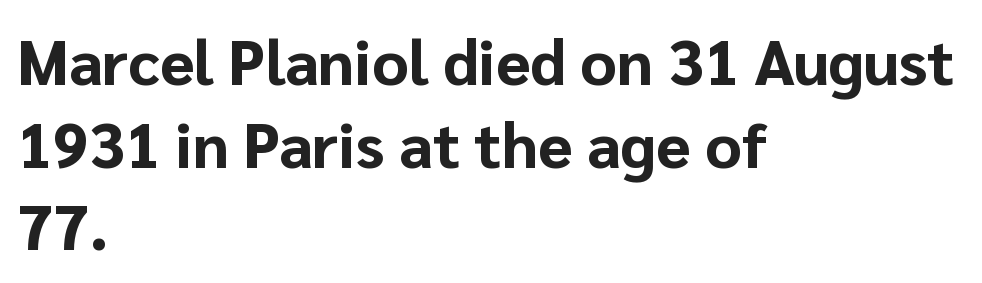
{"serif": "no", "italic": "no", "bold": "yes", "weight": "bold", "width": "normal", "stroke_contrast": "low", "x_height": "medium", "monospaced": "no", "underline": "no", "align": "left", "line_spacing": "normal", "line_spacing_ratio": 1.31, "letter_spacing": "normal", "letter_spacing_em": 0.0, "glyph_px": 63}
